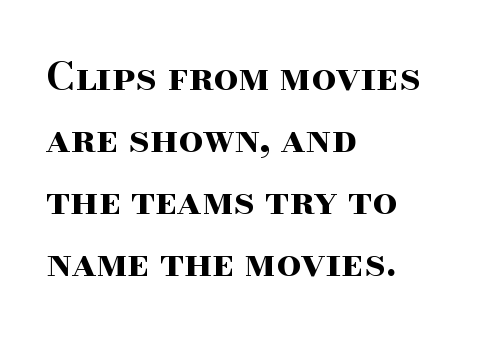
Q: Is the text bold? A: Yes.
Q: Is the text italic (slanted)? A: No, it is upright.
Q: Is the typeface a serif or a sans-serif typeface? A: Serif.
Q: Is the text underlined? A: No.
Q: How is the paragraph aligned? A: Left-aligned.
Q: Is the spacing between letters normal or unusually wide? A: Normal.
Q: Is the spacing between lines tight, normal or loose? A: Normal.
Q: Width (condensed, normal, or wide)? A: Wide.
Q: Stroke contrast? A: High.
Q: x-height? A: Small.
Q: Monospaced? A: No.
